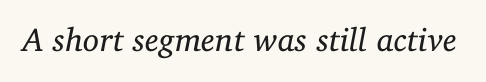
Q: Is the text bold? A: No.
Q: Is the text italic (slanted)? A: Yes, it leans right by about 11 degrees.
Q: Is the typeface a serif or a sans-serif typeface? A: Serif.
Q: Is the text underlined? A: No.
Q: Is the spacing between letters normal or unusually wide? A: Normal.
Q: Width (condensed, normal, or wide)? A: Normal.
Q: Stroke contrast? A: Low.
Q: x-height? A: Medium.
Q: Monospaced? A: No.
